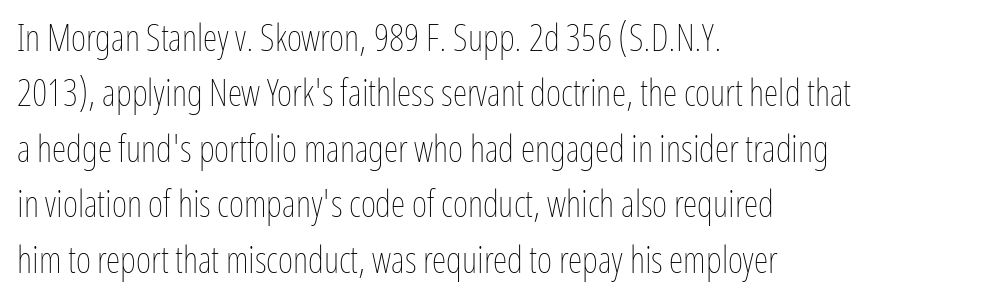
The image shows 37 px thin, condensed type, upright; set left-aligned, normal line spacing (1.5x), normal letter spacing, not underlined; low stroke contrast and a medium x-height.
